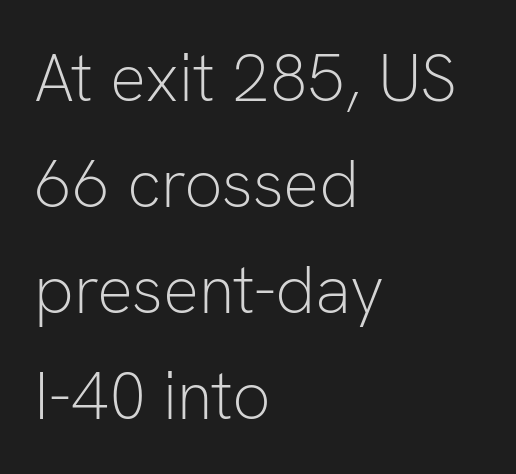
In terms of letterform style, serifs are entirely absent. These lines sit exactly where default settings would place them. Spacing verdict: proportional, widths tailored to each character. Heaviness? Minimal to ordinary, like unemphasized prose.
